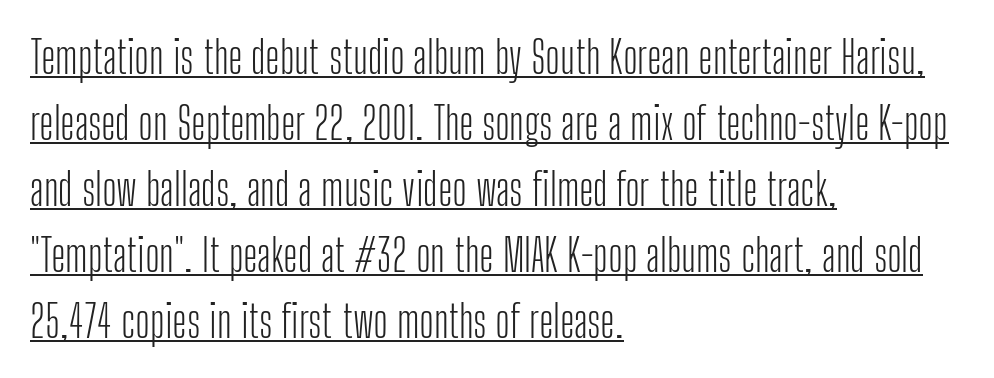
The image shows 44 px light, condensed sans-serif type, upright; set left-aligned, normal line spacing (1.5x), normal letter spacing, underlined; low stroke contrast and a medium x-height.
